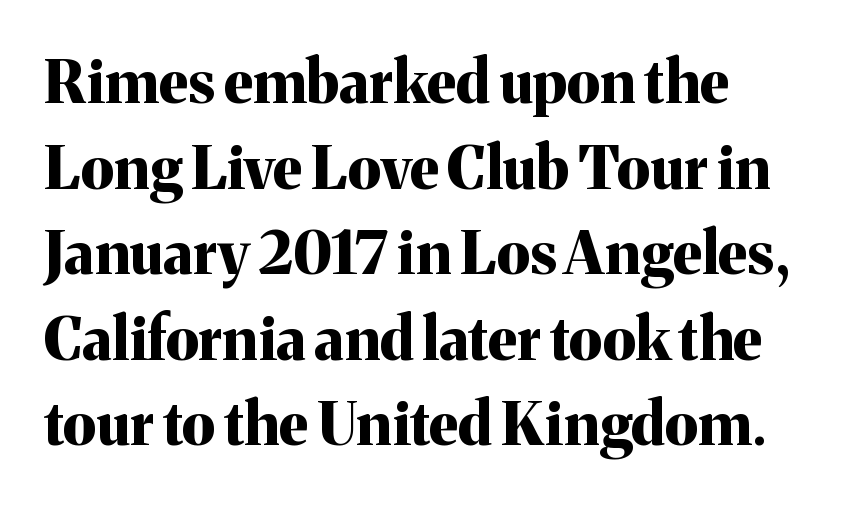
The horizontal fit of the characters is conventional and even. In terms of posture, this sample is upright. These lines are rendered in a variable-pitch font. The setting favours the left margin, as ordinary paragraphs usually do. Unmarked baselines from the first word to the last. The typesetting leans heavy: a genuine bold.
